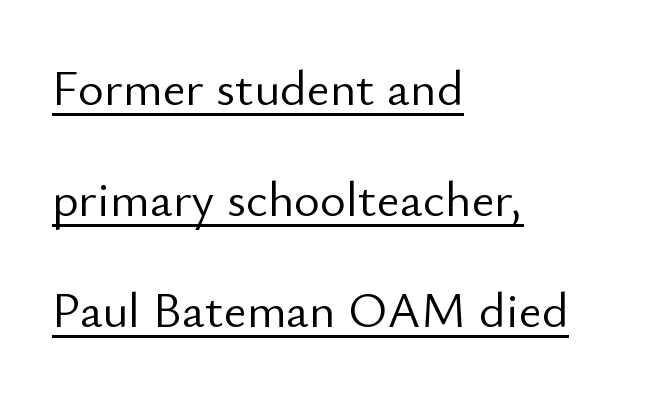
The image shows 50 px light sans-serif type, upright; set left-aligned, loose line spacing (2.22x), normal letter spacing, underlined; low stroke contrast and a small x-height.
